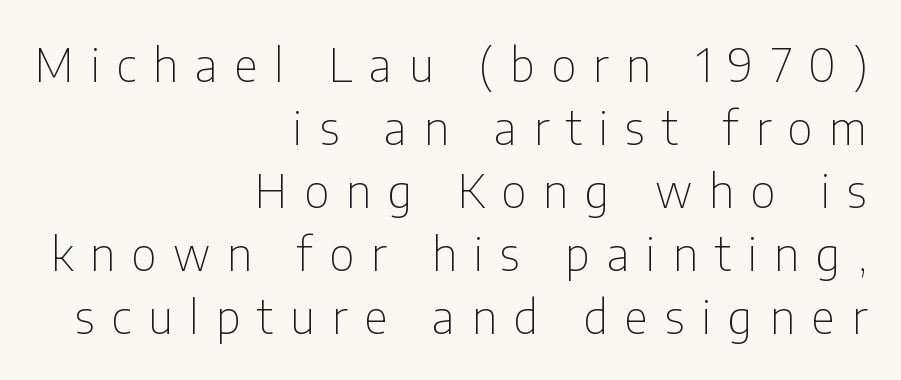
The image shows 46 px thin, condensed sans-serif type, upright; set right-aligned, normal line spacing (1.37x), unusually wide letter spacing (+0.37 em), not underlined; low stroke contrast and a medium x-height.
